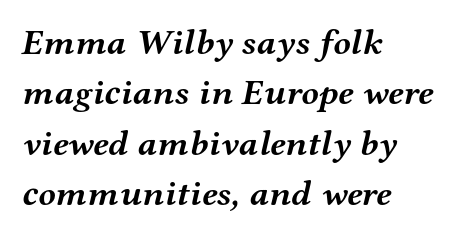
{"serif": "yes", "italic": "yes", "lean": "right", "slant_degrees": 12, "bold": "yes", "weight": "semibold", "width": "wide", "stroke_contrast": "medium", "x_height": "medium", "monospaced": "no", "underline": "no", "align": "left", "line_spacing": "normal", "line_spacing_ratio": 1.4, "letter_spacing": "normal", "letter_spacing_em": 0.0, "glyph_px": 36}
